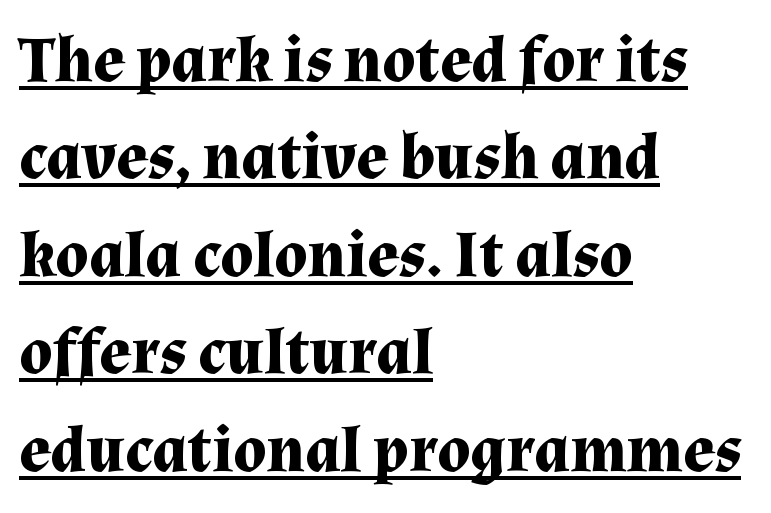
The paragraph has a hard left edge and a soft right edge. Regular leading. It's the straight-up-and-down kind of type. Bold? Absolutely — the strokes are thick and heavy. This rendering features underlined lettering. These lines are rendered in a variable-pitch font.
